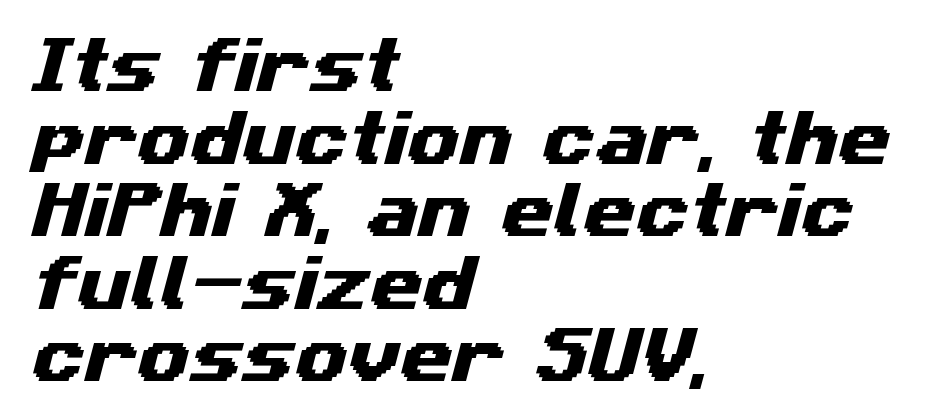
The image shows 60 px wide sans-serif type; set left-aligned, line spacing 1.21x, normal letter spacing, not underlined; medium stroke contrast and a medium x-height.
